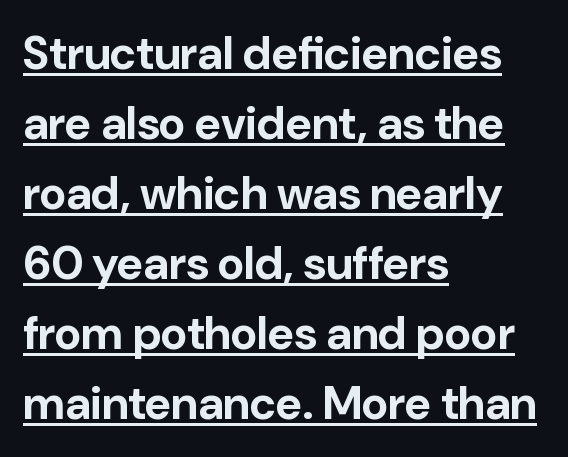
{"serif": "no", "italic": "no", "bold": "yes", "weight": "bold", "width": "normal", "stroke_contrast": "low", "x_height": "medium", "monospaced": "no", "underline": "yes", "align": "left", "line_spacing": "normal", "line_spacing_ratio": 1.52, "letter_spacing": "normal", "letter_spacing_em": 0.0, "glyph_px": 46}
